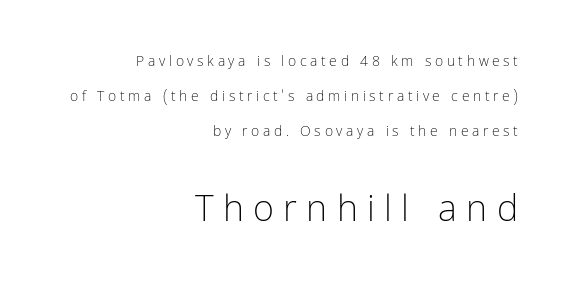
Q: Is the text bold? A: No.
Q: Is the text italic (slanted)? A: No, it is upright.
Q: Is the typeface a serif or a sans-serif typeface? A: Sans-serif.
Q: Is the text underlined? A: No.
Q: How is the paragraph aligned? A: Right-aligned.
Q: Is the spacing between letters normal or unusually wide? A: Unusually wide.
Q: Is the spacing between lines tight, normal or loose? A: Loose.
Q: Which block of text is set in a larger size, the first (top) or the second (bottom)? A: The second (bottom) one.
Q: Width (condensed, normal, or wide)? A: Condensed.
Q: Stroke contrast? A: Low.
Q: x-height? A: Medium.
Q: Monospaced? A: No.
